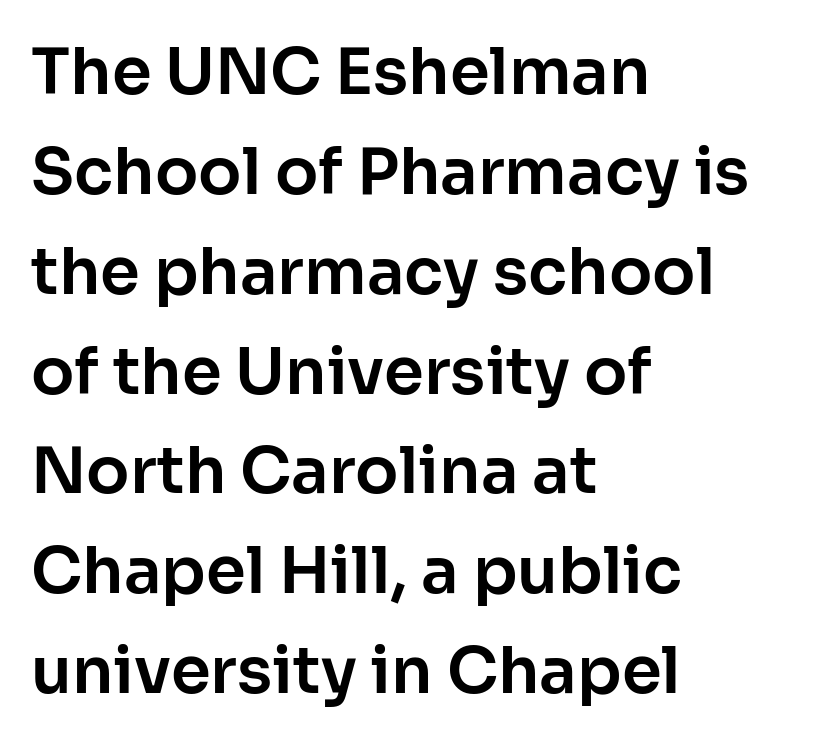
This rendering features lettering with no underline. The designer went with a sans here, leaving each stem footless. Italic? Not at all — the glyphs are vertical. Left-aligned paragraph, ragged on the right. The rendering uses natural spacing where letterforms have individual widths. The designer left line spacing at the default.
